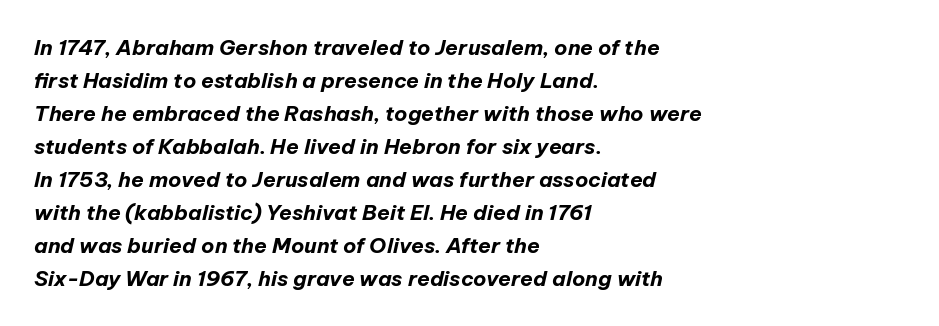
The image shows 21 px bold type, italic (leaning right); set left-aligned, normal line spacing (1.57x), normal letter spacing, not underlined.
